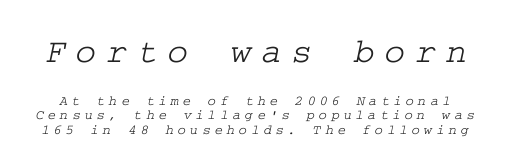
{"serif": "yes", "width": "wide", "stroke_contrast": "low", "x_height": "medium", "underline": "no", "line_spacing": "tight", "line_spacing_ratio": 1.01, "letter_spacing": "wide", "letter_spacing_em": 0.29, "larger_block": "first", "size_ratio": 2.5, "glyph_px": 35}
